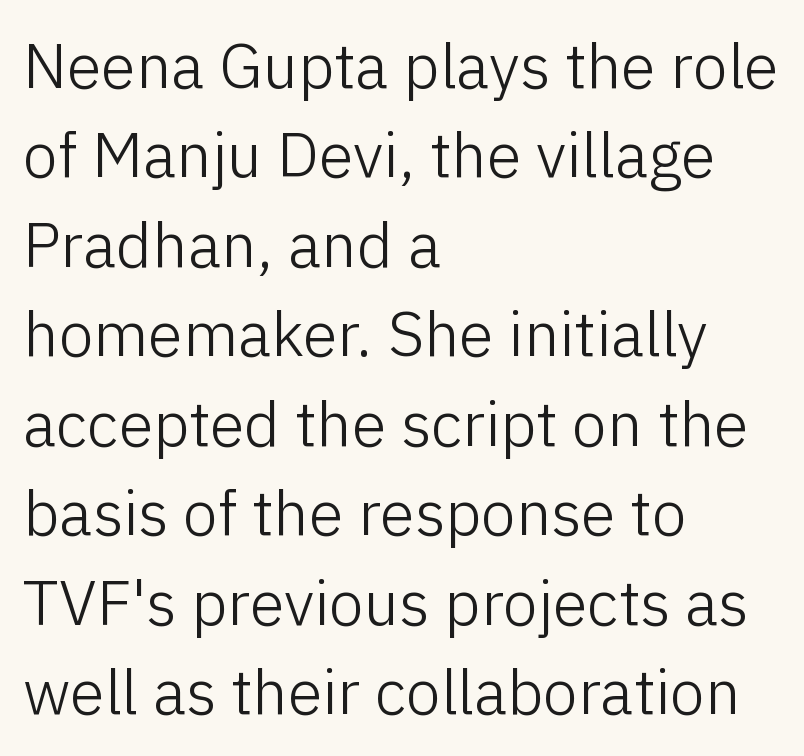
Is this a fixed-width face? No — the glyphs have proportional, varying widths. Nothing heavy about these letters — not bold at all. The font family rendered here belongs to the sans-serif group. The gap between lines stays unmarked.
